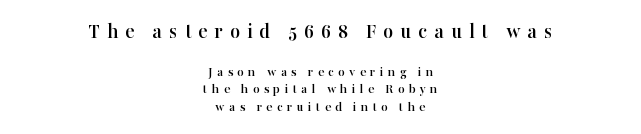
The image shows 22 px text type, upright; set centered, line spacing 1.24x, unusually wide letter spacing (+0.31 em), not underlined; the first (top) block is 1.57x larger.
